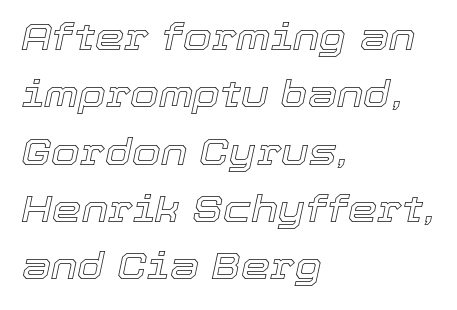
Q: Is the text italic (slanted)? A: Yes, it leans right by about 12 degrees.
Q: Is the text underlined? A: No.
Q: How is the paragraph aligned? A: Left-aligned.
Q: Is the spacing between letters normal or unusually wide? A: Normal.
Q: Is the spacing between lines tight, normal or loose? A: Normal.
Q: Width (condensed, normal, or wide)? A: Normal.
Q: x-height? A: Medium.
Q: Monospaced? A: No.
